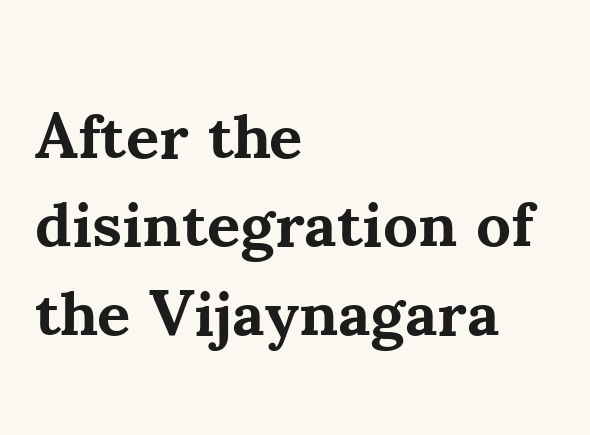
The image shows 64 px bold serif type, upright; set left-aligned, normal line spacing (1.38x), normal letter spacing, not underlined; medium stroke contrast and a small x-height.
